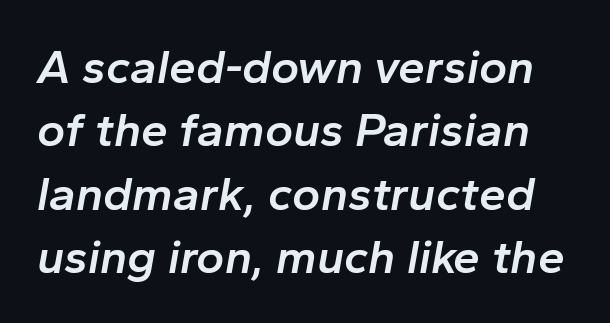
{"italic": "yes", "lean": "right", "slant_degrees": 10, "bold": "semi", "weight": "semibold", "width": "normal", "stroke_contrast": "low", "x_height": "medium", "monospaced": "no", "underline": "no", "line_spacing": "normal", "line_spacing_ratio": 1.32, "letter_spacing": "normal", "letter_spacing_em": 0.0, "glyph_px": 48}
